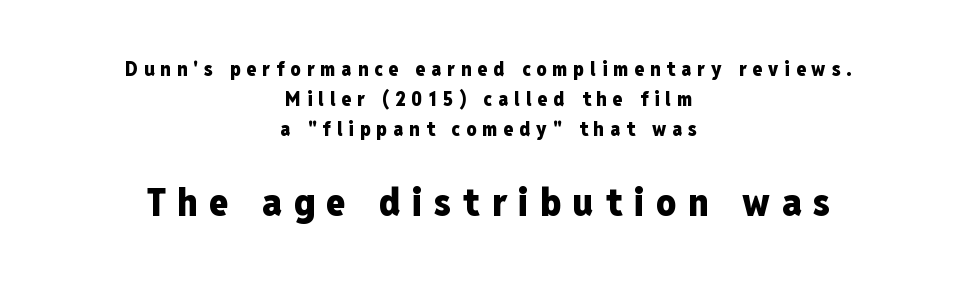
{"serif": "no", "italic": "no", "bold": "yes", "weight": "heavy", "width": "condensed", "stroke_contrast": "low", "x_height": "medium", "monospaced": "no", "underline": "no", "align": "center", "line_spacing": "normal", "line_spacing_ratio": 1.5, "letter_spacing": "wide", "letter_spacing_em": 0.3, "larger_block": "second", "size_ratio": 1.95, "glyph_px": 39}
